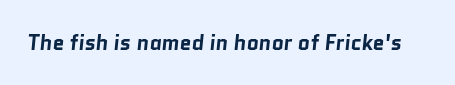
On the weight axis this lands at bold, roughly 700. Spacing between characters is what you'd get straight out of the box. Check under the words: just untouched page.
